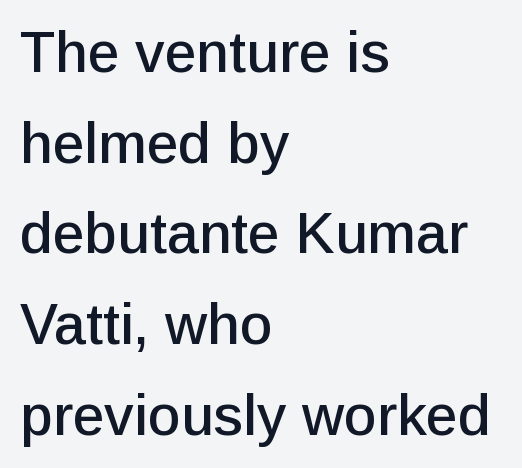
The image shows 57 px sans-serif type, upright; set left-aligned, normal line spacing (1.59x), normal letter spacing, not underlined; low stroke contrast and a medium x-height.
